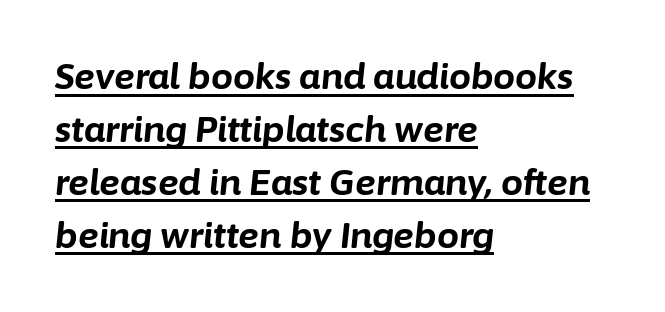
Q: Is the text bold? A: Yes.
Q: Is the text italic (slanted)? A: Yes, it leans right by about 6 degrees.
Q: Is the text underlined? A: Yes.
Q: How is the paragraph aligned? A: Left-aligned.
Q: Is the spacing between letters normal or unusually wide? A: Normal.
Q: Is the spacing between lines tight, normal or loose? A: Normal.
Q: Width (condensed, normal, or wide)? A: Normal.
Q: Stroke contrast? A: Low.
Q: x-height? A: Medium.
Q: Monospaced? A: No.
